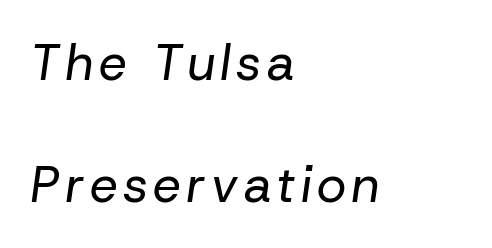
Q: Is the text bold? A: No.
Q: Is the text italic (slanted)? A: Yes, it leans right by about 8 degrees.
Q: Is the text underlined? A: No.
Q: How is the paragraph aligned? A: Left-aligned.
Q: Is the spacing between lines tight, normal or loose? A: Loose.
Q: Width (condensed, normal, or wide)? A: Normal.
Q: Stroke contrast? A: Low.
Q: x-height? A: Medium.
Q: Monospaced? A: No.
